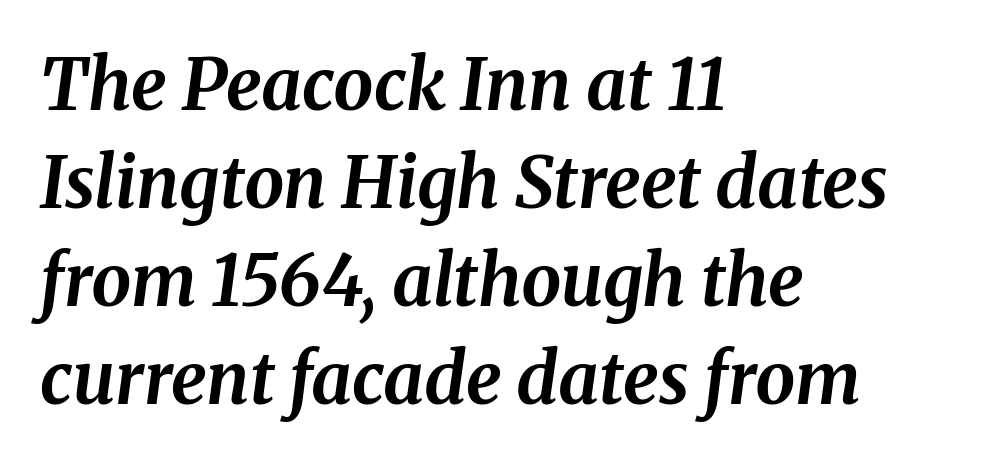
{"italic": "yes", "lean": "right", "slant_degrees": 8, "bold": "yes", "weight": "bold", "width": "normal", "stroke_contrast": "medium", "x_height": "medium", "monospaced": "no", "underline": "no", "align": "left", "line_spacing": "normal", "line_spacing_ratio": 1.38, "letter_spacing": "normal", "letter_spacing_em": 0.0, "glyph_px": 71}
